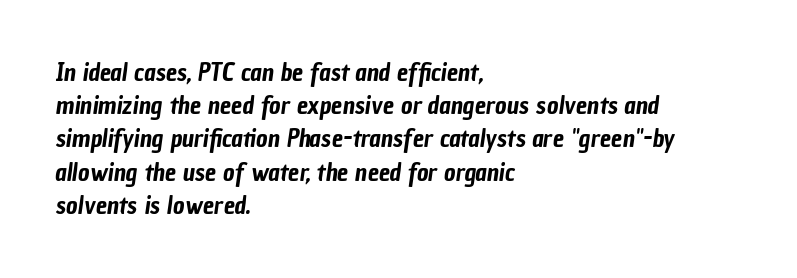
These lines stack with their left ends in a neat column. Underline: absent. How are the letters spaced? Ordinarily, with no added tracking. Baseline-to-baseline distance is the conventional proportion of letter height.
